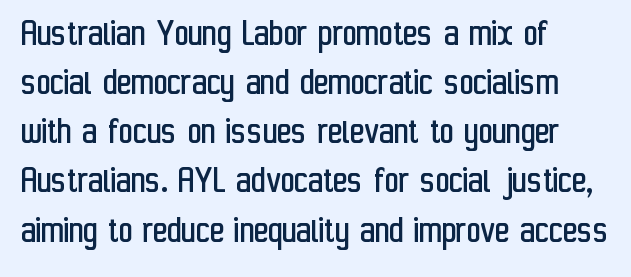
{"serif": "no", "italic": "no", "bold": "no", "weight": "regular", "width": "condensed", "stroke_contrast": "low", "x_height": "medium", "monospaced": "no", "underline": "no", "align": "left", "line_spacing": "normal", "line_spacing_ratio": 1.26, "letter_spacing": "normal", "letter_spacing_em": 0.0, "glyph_px": 39}
